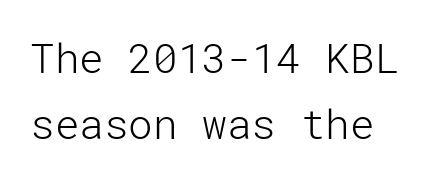
{"serif": "no", "italic": "no", "bold": "no", "weight": "light", "width": "normal", "stroke_contrast": "low", "x_height": "medium", "underline": "no", "align": "left", "line_spacing": "normal", "line_spacing_ratio": 1.6, "letter_spacing": "normal", "letter_spacing_em": 0.0, "glyph_px": 41}
